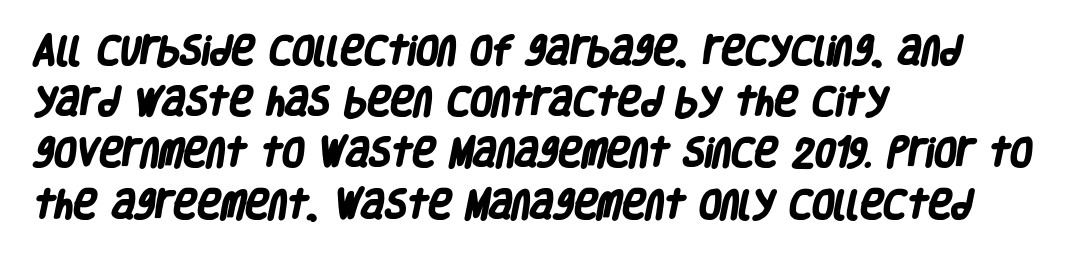
{"serif": "no", "bold": "yes", "weight": "heavy", "width": "condensed", "stroke_contrast": "low", "x_height": "large", "monospaced": "no", "underline": "no", "align": "left", "line_spacing": "normal", "line_spacing_ratio": 1.6, "letter_spacing": "normal", "letter_spacing_em": 0.0, "glyph_px": 32}
